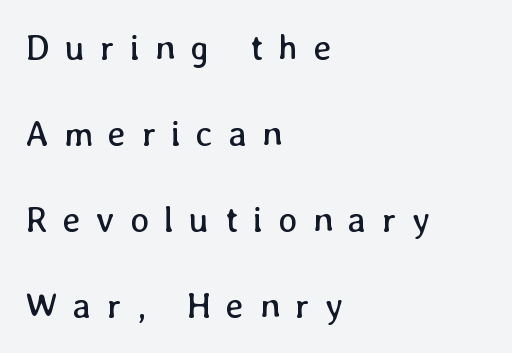
The image shows 36 px regular-weight type, upright; set left-aligned, loose line spacing (2.39x), unusually wide letter spacing (+0.42 em), not underlined; low stroke contrast and a medium x-height.
